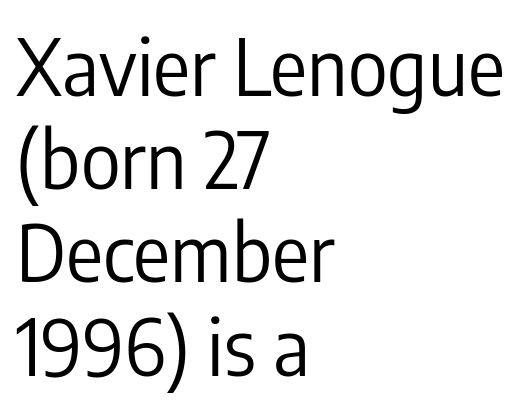
The image shows 77 px regular-weight, condensed sans-serif type, upright; set left-aligned, line spacing 1.21x, normal letter spacing, not underlined; low stroke contrast and a medium x-height.
